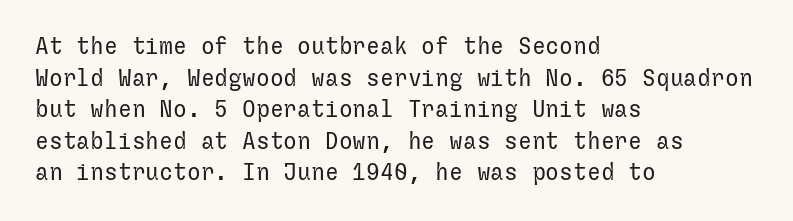
{"italic": "no", "bold": "no", "underline": "no", "align": "left", "line_spacing": "normal", "line_spacing_ratio": 1.37, "letter_spacing": "normal", "letter_spacing_em": 0.0, "glyph_px": 23}
